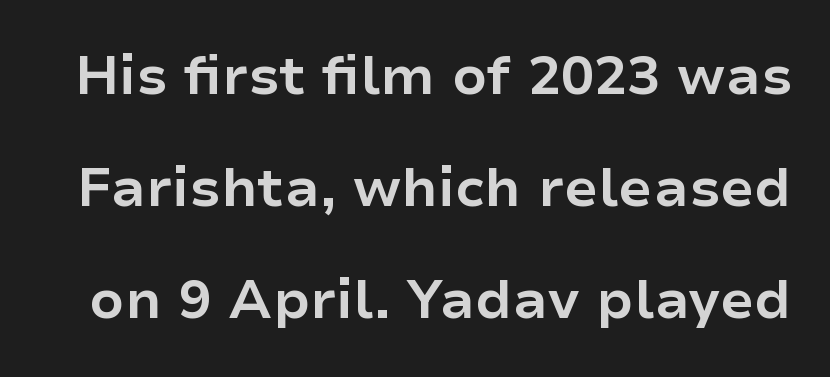
Q: Is the text bold? A: Yes.
Q: Is the text italic (slanted)? A: No, it is upright.
Q: Is the typeface a serif or a sans-serif typeface? A: Sans-serif.
Q: Is the text underlined? A: No.
Q: Is the spacing between letters normal or unusually wide? A: Normal.
Q: Is the spacing between lines tight, normal or loose? A: Loose.
Q: Width (condensed, normal, or wide)? A: Normal.
Q: Stroke contrast? A: Low.
Q: x-height? A: Medium.
Q: Monospaced? A: No.
